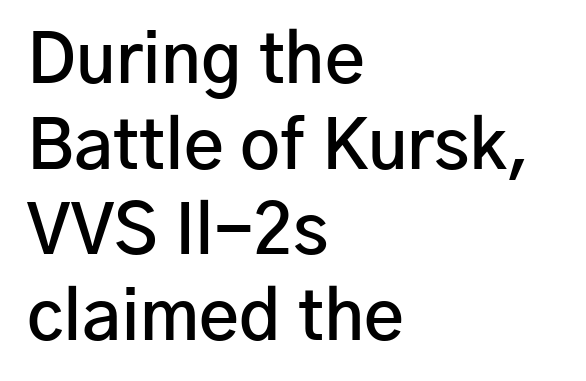
Check under the words: just untouched page. Unlike italic type, these characters show no tilt at all. The designer went with a sans here, leaving each stem footless. Is the block centered? No — it sits flush against the left margin. Stems and bowls a touch heavier than normal — semibold.
